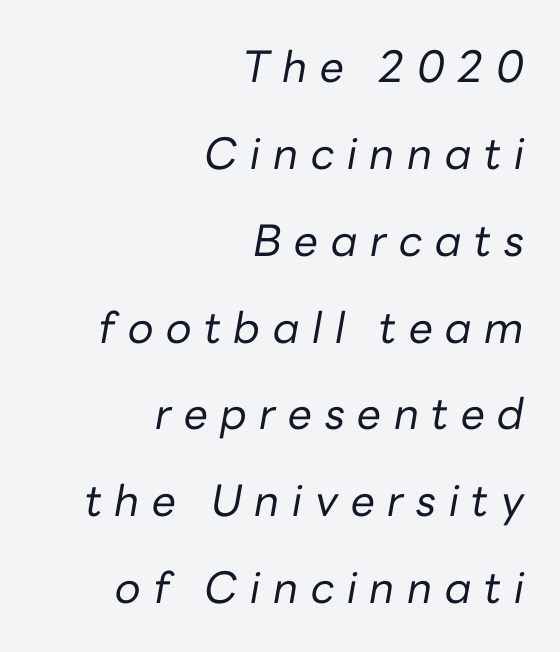
The image shows 43 px regular-weight type, italic (leaning right); set right-aligned, loose line spacing (2.02x), unusually wide letter spacing (+0.29 em), not underlined; low stroke contrast and a medium x-height.
